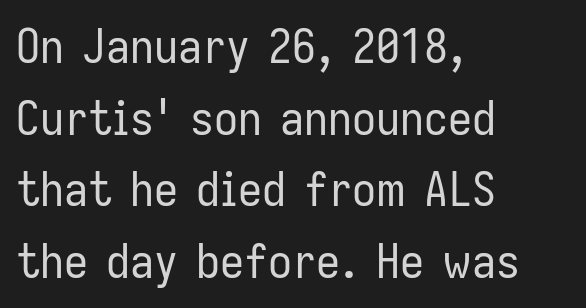
The image shows 48 px regular-weight, condensed sans-serif type, upright; set left-aligned, normal line spacing (1.49x), normal letter spacing, not underlined; low stroke contrast and a medium x-height.
